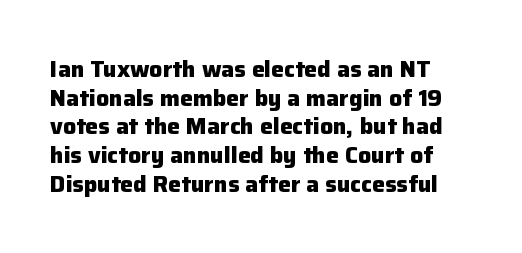
In CSS terms this would be text-align: left. On the weight axis this lands at bold, roughly 700. No word sits above an underline. Regarding leading, the lines here are spaced in the standard way. Quick note: not italic, upright. Glyph-to-glyph distance matches everyday printed text.
